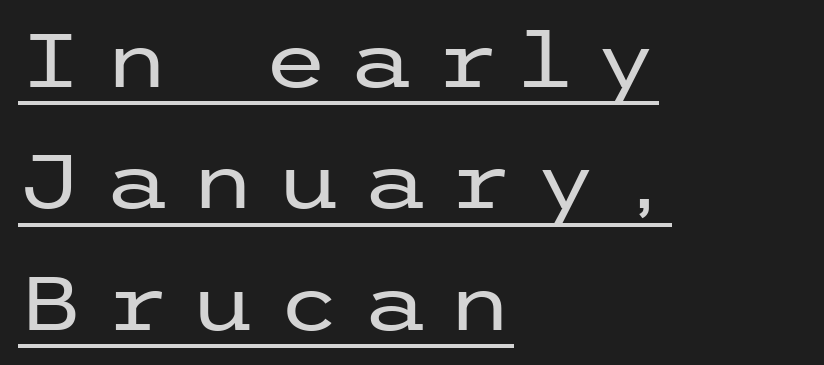
Q: Is the text bold? A: No.
Q: Is the text italic (slanted)? A: No, it is upright.
Q: Is the typeface a serif or a sans-serif typeface? A: Sans-serif.
Q: Is the text underlined? A: Yes.
Q: How is the paragraph aligned? A: Left-aligned.
Q: Is the spacing between letters normal or unusually wide? A: Unusually wide.
Q: Is the spacing between lines tight, normal or loose? A: Normal.
Q: Width (condensed, normal, or wide)? A: Wide.
Q: Stroke contrast? A: Low.
Q: x-height? A: Medium.
